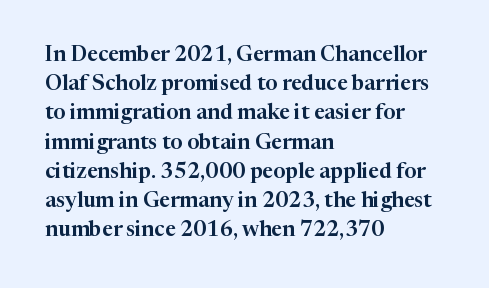
The image shows 21 px text type, upright; set left-aligned, normal line spacing (1.39x), normal letter spacing, not underlined.
